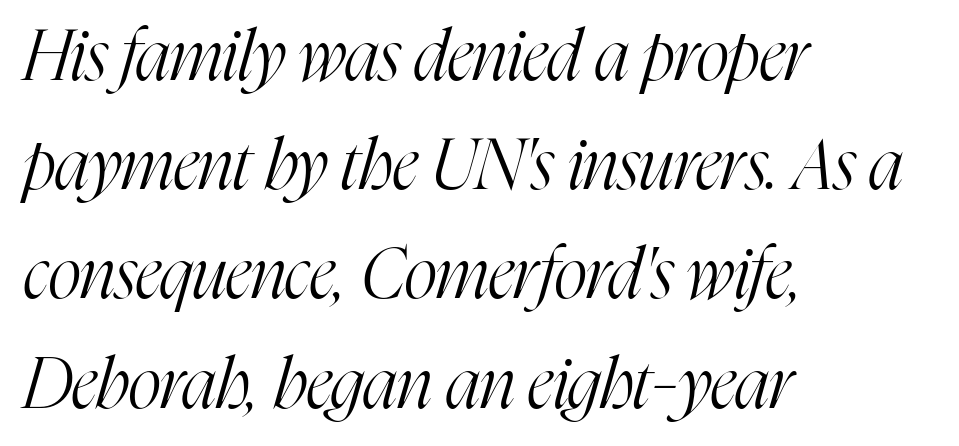
{"serif": "yes", "italic": "yes", "lean": "right", "slant_degrees": 16, "bold": "no", "weight": "light", "width": "condensed", "stroke_contrast": "high", "x_height": "medium", "monospaced": "no", "underline": "no", "align": "left", "line_spacing": "normal", "line_spacing_ratio": 1.56, "letter_spacing": "normal", "letter_spacing_em": 0.0, "glyph_px": 70}
